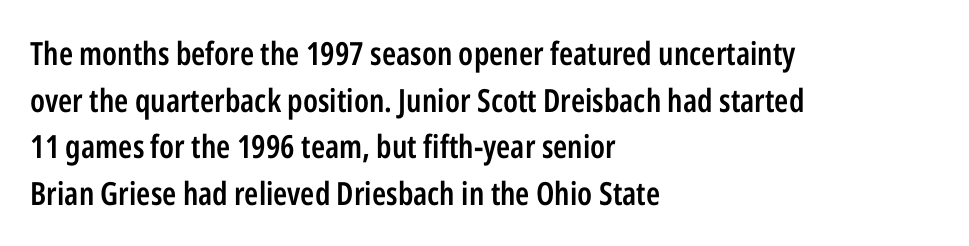
Is the type bold? Partly — it's a semibold, heavier than regular but not fully bold. Plain, unruled lines of type. Baseline-to-baseline distance is the conventional proportion of letter height. The rag falls on the right side of this text block. The specimen reads as upright at a glance.
